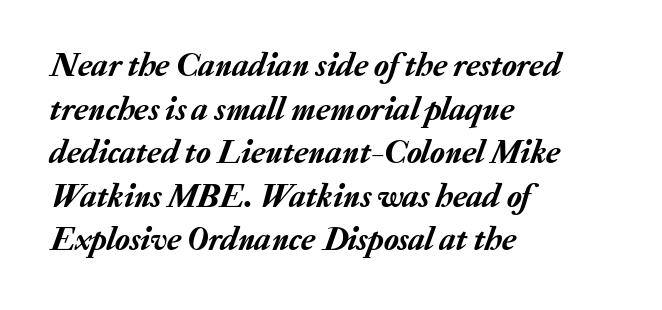
The image shows 34 px text type, italic (leaning right); set left-aligned, normal line spacing (1.28x), normal letter spacing, not underlined; low stroke contrast and a medium x-height.
